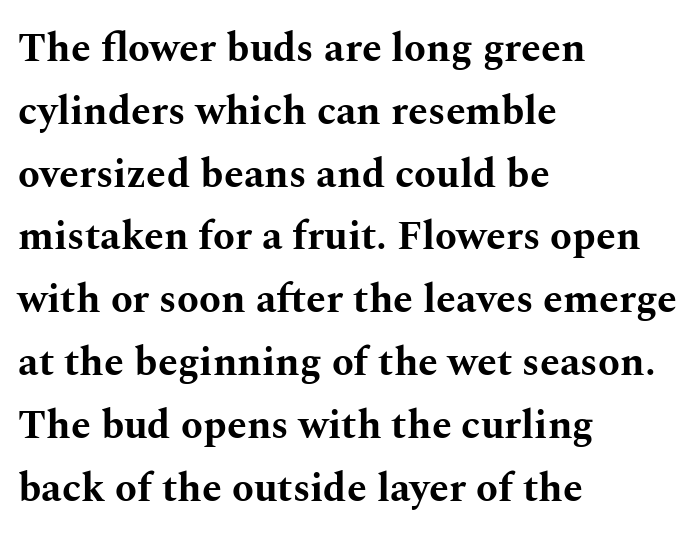
The image shows 40 px bold, wide serif type, upright; set left-aligned, normal line spacing (1.57x), normal letter spacing, not underlined; medium stroke contrast and a medium x-height.
